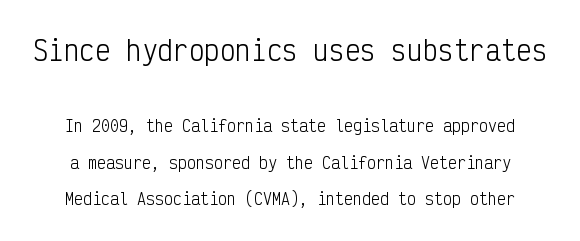
{"italic": "no", "bold": "no", "underline": "no", "line_spacing": "loose", "line_spacing_ratio": 2.41, "letter_spacing": "normal", "letter_spacing_em": 0.0, "larger_block": "first", "size_ratio": 1.73, "glyph_px": 26}
